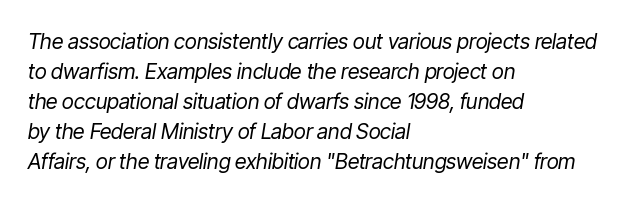
{"italic": "yes", "lean": "right", "slant_degrees": 9, "bold": "no", "underline": "no", "align": "left", "line_spacing": "normal", "line_spacing_ratio": 1.43, "letter_spacing": "normal", "letter_spacing_em": 0.0, "glyph_px": 21}
